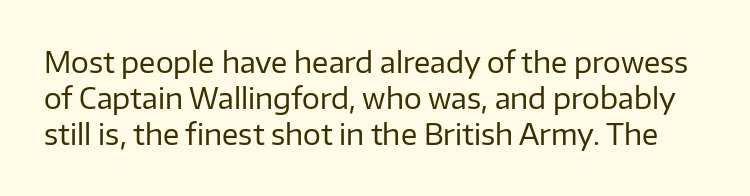
{"serif": "no", "italic": "no", "bold": "no", "weight": "regular", "width": "normal", "stroke_contrast": "low", "x_height": "medium", "monospaced": "no", "underline": "no", "line_spacing": "normal", "line_spacing_ratio": 1.28, "letter_spacing": "normal", "letter_spacing_em": 0.0, "glyph_px": 28}
